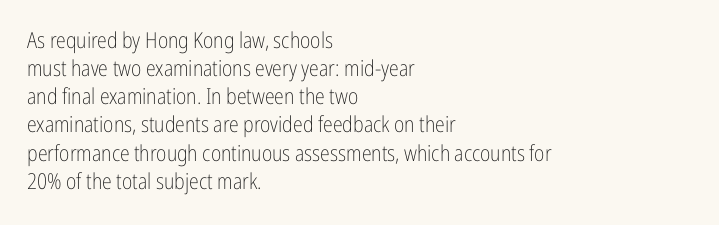
The image shows 22 px text type, upright; set left-aligned, normal line spacing (1.28x), normal letter spacing, not underlined.
